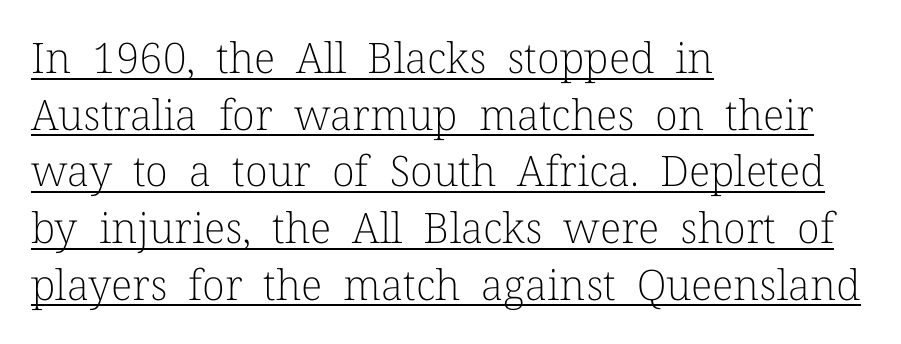
{"serif": "yes", "italic": "no", "bold": "no", "weight": "light", "width": "normal", "stroke_contrast": "low", "x_height": "medium", "monospaced": "no", "underline": "yes", "align": "left", "line_spacing": "normal", "line_spacing_ratio": 1.35, "letter_spacing": "normal", "letter_spacing_em": 0.0, "glyph_px": 42}
